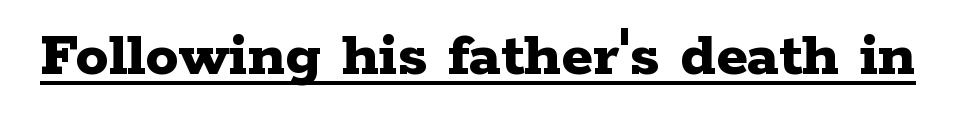
Q: Is the text bold? A: Yes.
Q: Is the text italic (slanted)? A: No, it is upright.
Q: Is the typeface a serif or a sans-serif typeface? A: Serif.
Q: Is the text underlined? A: Yes.
Q: Is the spacing between letters normal or unusually wide? A: Normal.
Q: Width (condensed, normal, or wide)? A: Wide.
Q: Stroke contrast? A: Low.
Q: x-height? A: Medium.
Q: Monospaced? A: No.
